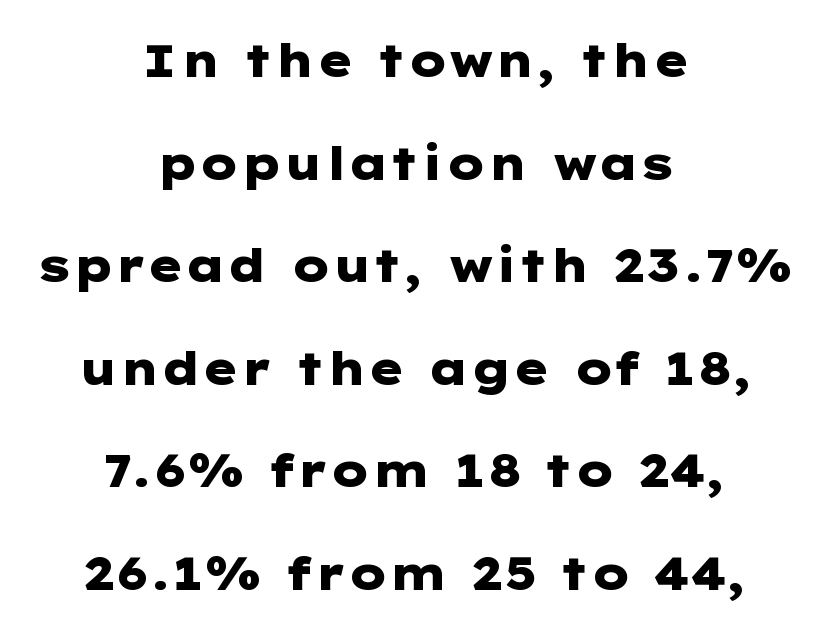
The image shows 45 px heavy, wide sans-serif type, upright; set centered, loose line spacing (2.28x), normal letter spacing, not underlined; low stroke contrast and a medium x-height.
